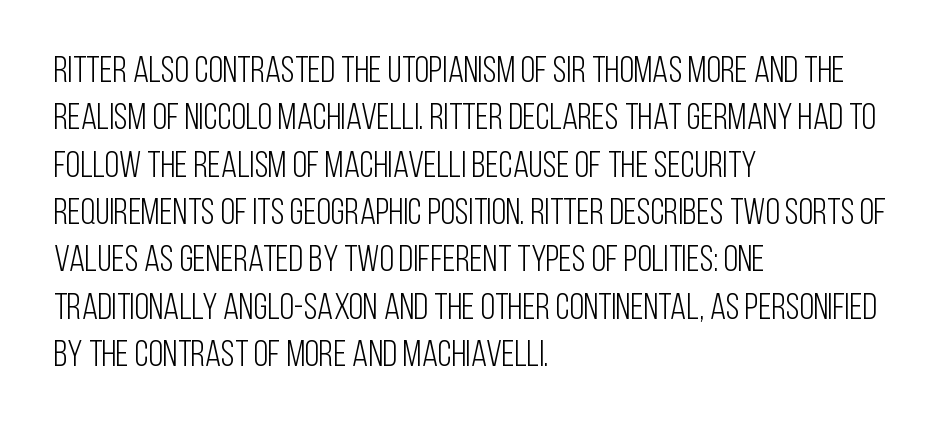
No feet cap the strokes, marking this as sans-serif type. This is the regular roman posture of the typeface. The zone under the glyphs is completely vacant. Interline gaps are of average width in this sample.
